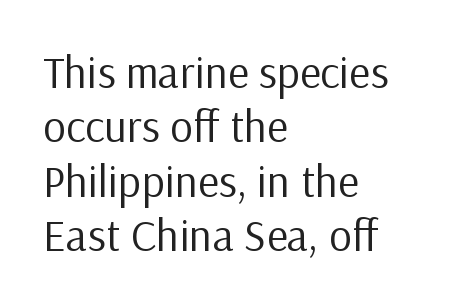
Alignment: flush left. Posture: straight, roman, zero tilt. A quiet, ordinary-to-light weight characterises the typeface. Examine the stroke ends and you'll find no serifs.
